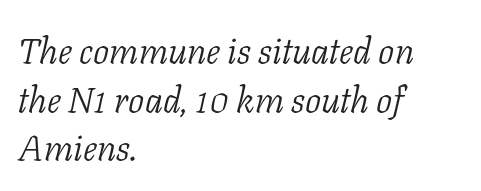
Q: Is the text bold? A: No.
Q: Is the text italic (slanted)? A: Yes, it leans right by about 11 degrees.
Q: Is the typeface a serif or a sans-serif typeface? A: Serif.
Q: Is the text underlined? A: No.
Q: How is the paragraph aligned? A: Left-aligned.
Q: Is the spacing between letters normal or unusually wide? A: Normal.
Q: Is the spacing between lines tight, normal or loose? A: Normal.
Q: Width (condensed, normal, or wide)? A: Normal.
Q: Stroke contrast? A: Low.
Q: x-height? A: Medium.
Q: Monospaced? A: No.
